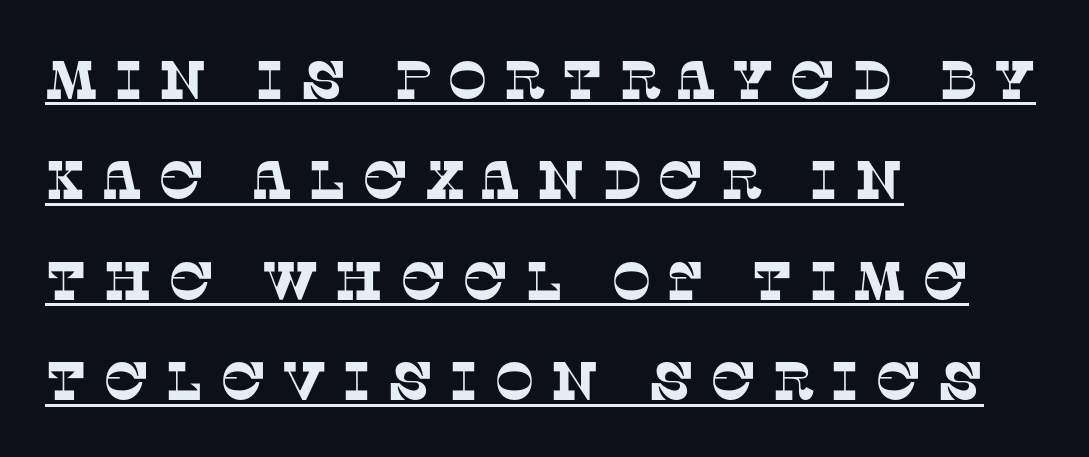
{"serif": "yes", "width": "normal", "stroke_contrast": "low", "x_height": "large", "monospaced": "no", "underline": "yes", "align": "left", "line_spacing_ratio": 1.86, "letter_spacing": "wide", "letter_spacing_em": 0.29, "glyph_px": 54}
